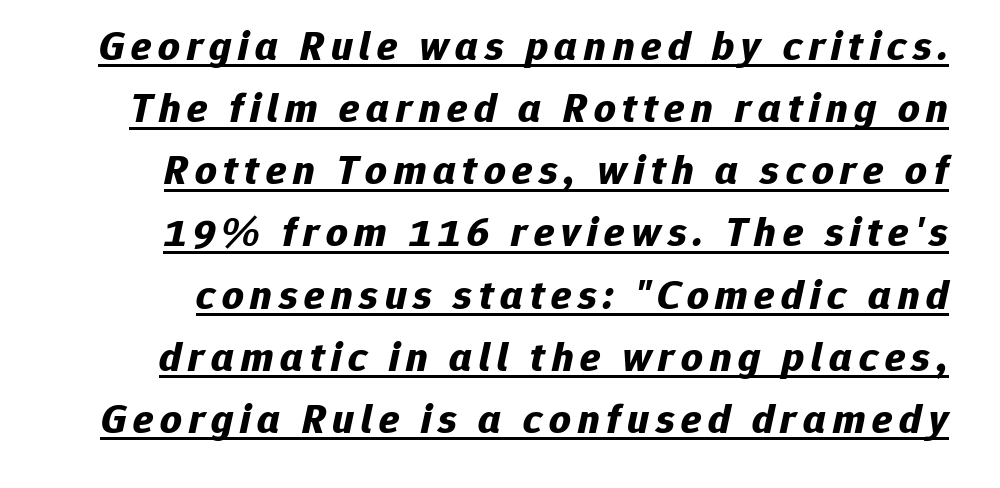
The image shows 42 px bold type, italic (leaning right); set normal line spacing (1.48x), underlined; low stroke contrast and a medium x-height.
